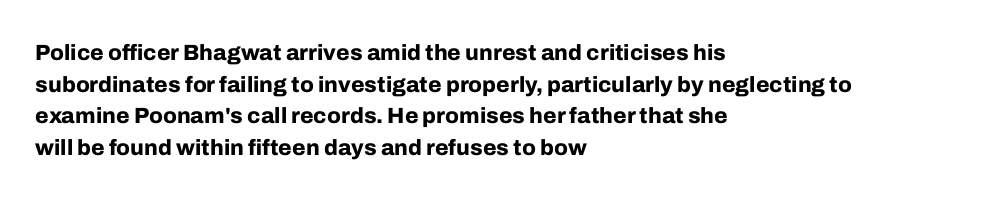
Q: Is the text bold? A: Yes.
Q: Is the text italic (slanted)? A: No, it is upright.
Q: Is the text underlined? A: No.
Q: How is the paragraph aligned? A: Left-aligned.
Q: Is the spacing between letters normal or unusually wide? A: Normal.
Q: Is the spacing between lines tight, normal or loose? A: Normal.
